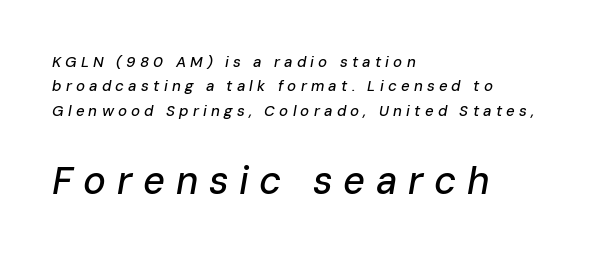
{"italic": "yes", "lean": "right", "slant_degrees": 10, "width": "normal", "stroke_contrast": "low", "x_height": "medium", "monospaced": "no", "underline": "no", "align": "left", "line_spacing": "normal", "line_spacing_ratio": 1.63, "letter_spacing": "wide", "letter_spacing_em": 0.28, "larger_block": "second", "size_ratio": 2.53, "glyph_px": 38}
